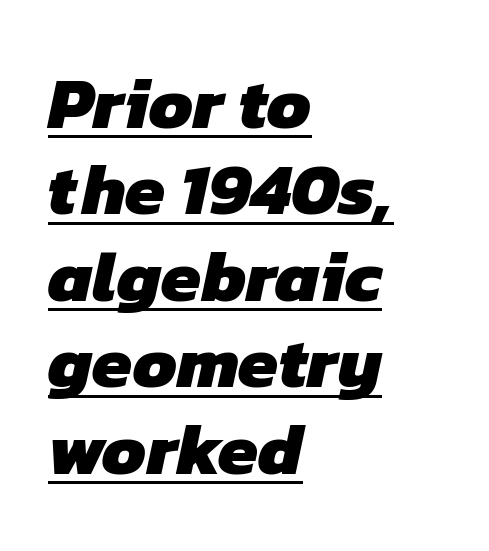
Q: Is the text bold? A: Yes.
Q: Is the typeface a serif or a sans-serif typeface? A: Sans-serif.
Q: Is the text underlined? A: Yes.
Q: How is the paragraph aligned? A: Left-aligned.
Q: Is the spacing between letters normal or unusually wide? A: Normal.
Q: Width (condensed, normal, or wide)? A: Normal.
Q: Stroke contrast? A: Low.
Q: x-height? A: Medium.
Q: Monospaced? A: No.
